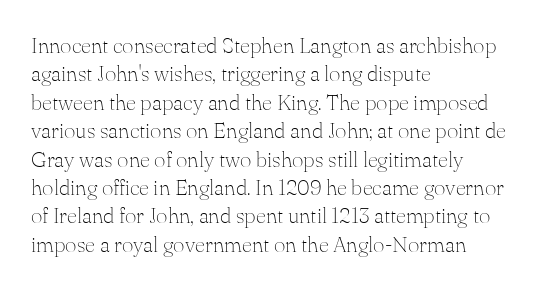
The image shows 22 px text type, upright; set left-aligned, normal line spacing (1.29x), normal letter spacing, not underlined.
